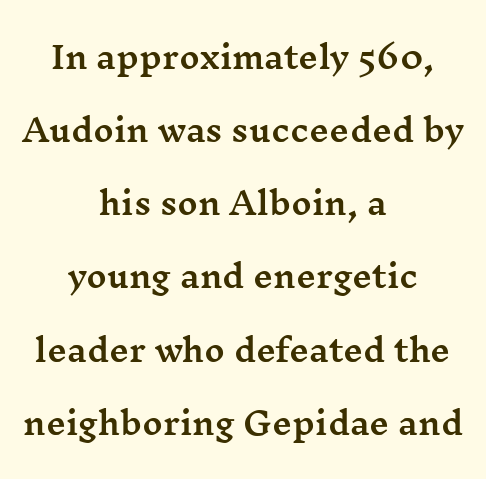
Q: Is the text italic (slanted)? A: No, it is upright.
Q: Is the typeface a serif or a sans-serif typeface? A: Serif.
Q: Is the text underlined? A: No.
Q: How is the paragraph aligned? A: Centered.
Q: Is the spacing between letters normal or unusually wide? A: Normal.
Q: Is the spacing between lines tight, normal or loose? A: Loose.
Q: Width (condensed, normal, or wide)? A: Wide.
Q: Stroke contrast? A: Medium.
Q: x-height? A: Medium.
Q: Monospaced? A: No.
